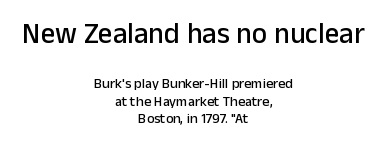
The first block has been scaled up relative to the second. Classification — sans serif. This is the regular roman posture of the typeface. Line spacing here is normal.
